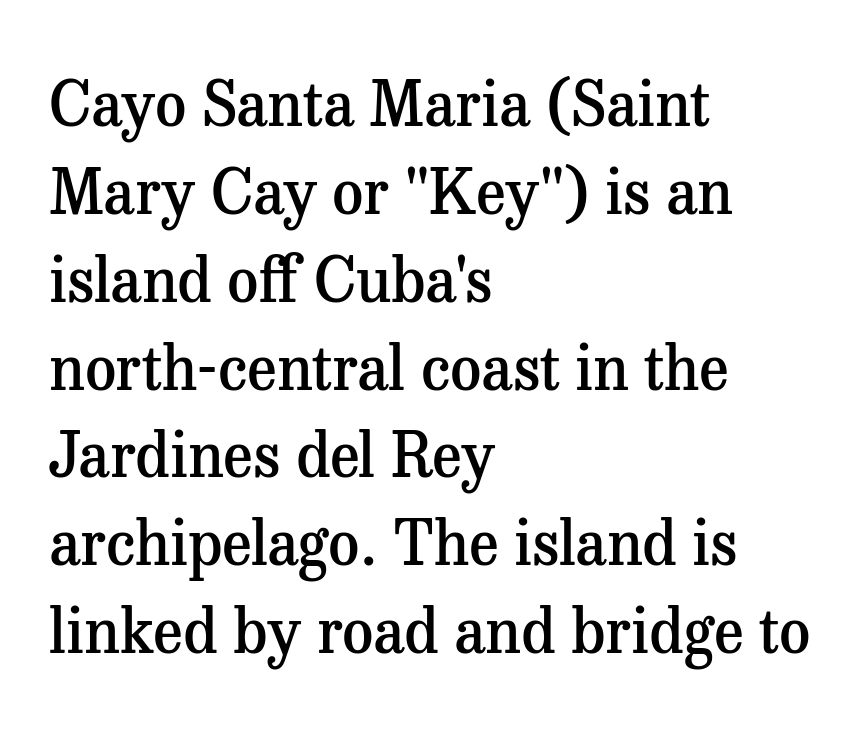
Q: Is the text bold? A: Semi-bold.
Q: Is the text italic (slanted)? A: No, it is upright.
Q: Is the typeface a serif or a sans-serif typeface? A: Serif.
Q: Is the text underlined? A: No.
Q: How is the paragraph aligned? A: Left-aligned.
Q: Is the spacing between letters normal or unusually wide? A: Normal.
Q: Is the spacing between lines tight, normal or loose? A: Normal.
Q: Width (condensed, normal, or wide)? A: Normal.
Q: Stroke contrast? A: Medium.
Q: x-height? A: Medium.
Q: Monospaced? A: No.
